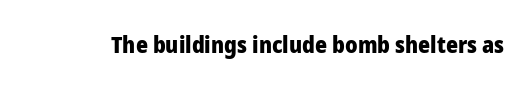
Notice how thick the strokes are: this is what a full bold looks like. In terms of letterspacing, this is plain default setting. The specimen omits any rule beneath the text block's lines. The lettering stays uniformly vertical, giving the passage a roman look.
